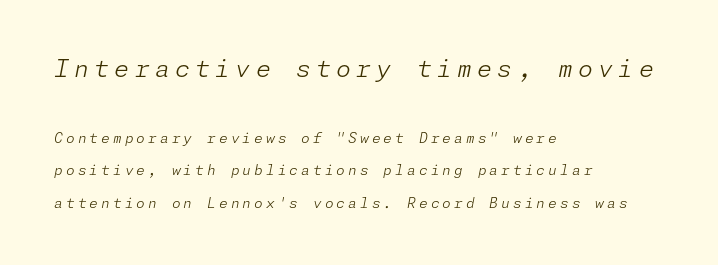
Q: Is the text bold? A: No.
Q: Is the text italic (slanted)? A: Yes, it leans right by about 11 degrees.
Q: Is the text underlined? A: No.
Q: How is the paragraph aligned? A: Left-aligned.
Q: Is the spacing between letters normal or unusually wide? A: Unusually wide.
Q: Is the spacing between lines tight, normal or loose? A: Loose.
Q: Which block of text is set in a larger size, the first (top) or the second (bottom)? A: The first (top) one.
